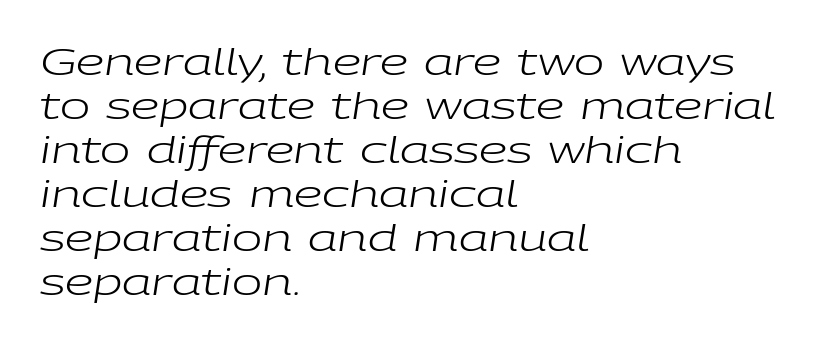
If you drew a ruler down the left edge, every line would touch it. Standard letterfit; no display-style spreading of the glyphs. Do the characters align in a grid? No, the font is proportional. The text carries the slant typical of an italic or oblique font. The zone under the glyphs is completely vacant.
